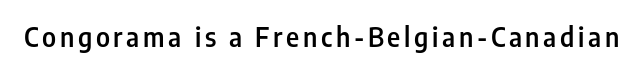
Q: Is the text bold? A: Semi-bold.
Q: Is the text italic (slanted)? A: No, it is upright.
Q: Is the text underlined? A: No.
